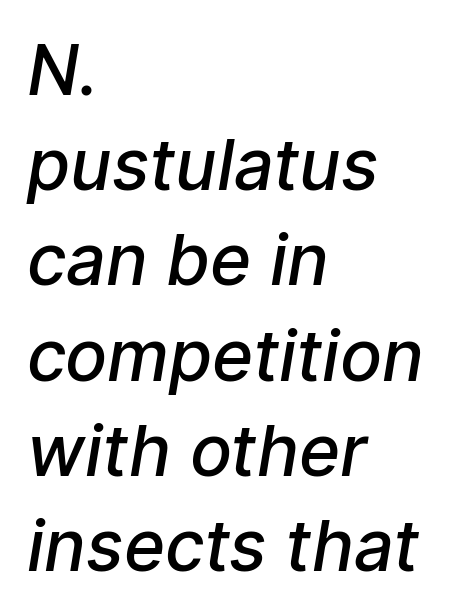
Q: Is the text bold? A: Semi-bold.
Q: Is the typeface a serif or a sans-serif typeface? A: Sans-serif.
Q: Is the text underlined? A: No.
Q: How is the paragraph aligned? A: Left-aligned.
Q: Is the spacing between letters normal or unusually wide? A: Normal.
Q: Is the spacing between lines tight, normal or loose? A: Normal.
Q: Width (condensed, normal, or wide)? A: Normal.
Q: Stroke contrast? A: Low.
Q: x-height? A: Medium.
Q: Monospaced? A: No.
